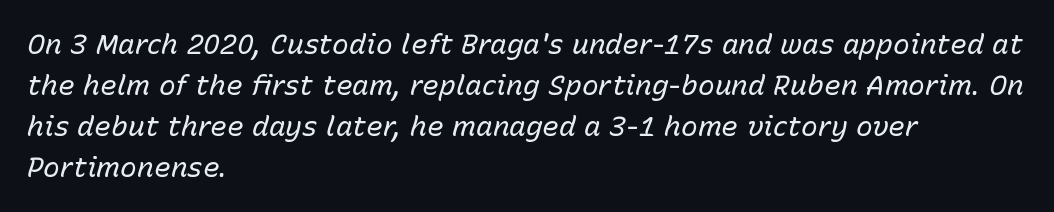
Q: Is the text bold? A: No.
Q: Is the text italic (slanted)? A: Yes, it leans right by about 15 degrees.
Q: Is the text underlined? A: No.
Q: How is the paragraph aligned? A: Left-aligned.
Q: Is the spacing between letters normal or unusually wide? A: Normal.
Q: Is the spacing between lines tight, normal or loose? A: Normal.
Q: Width (condensed, normal, or wide)? A: Normal.
Q: Stroke contrast? A: Low.
Q: x-height? A: Medium.
Q: Monospaced? A: No.
